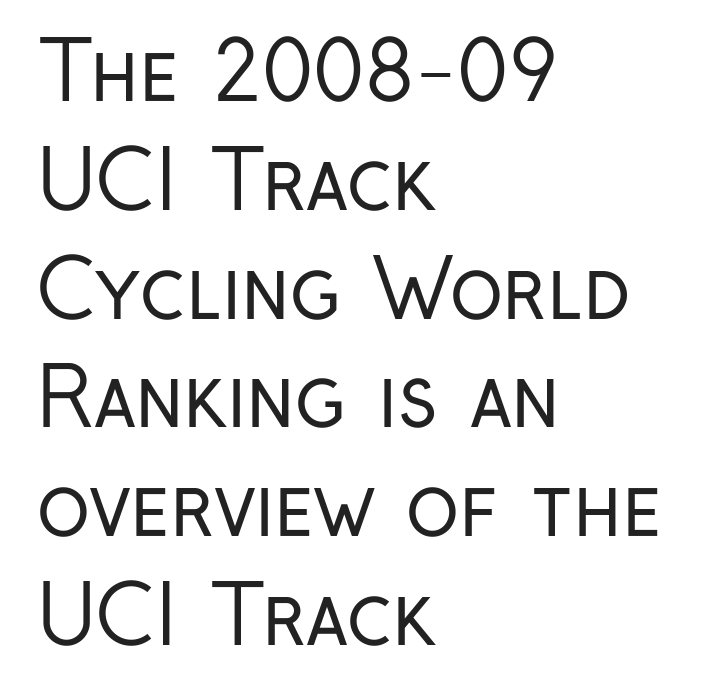
The image shows 80 px regular-weight, condensed sans-serif type, upright; set left-aligned, normal line spacing (1.36x), normal letter spacing, not underlined; low stroke contrast and a medium x-height.
